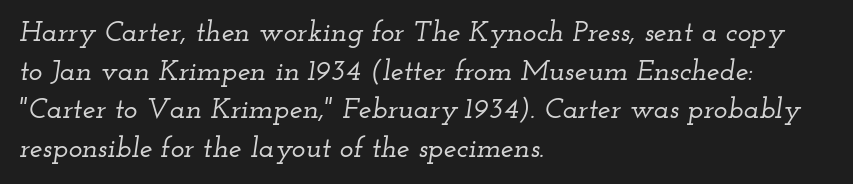
Q: Is the text italic (slanted)? A: Yes, it leans right by about 12 degrees.
Q: Is the typeface a serif or a sans-serif typeface? A: Serif.
Q: Is the text underlined? A: No.
Q: How is the paragraph aligned? A: Left-aligned.
Q: Is the spacing between letters normal or unusually wide? A: Normal.
Q: Is the spacing between lines tight, normal or loose? A: Normal.
Q: Width (condensed, normal, or wide)? A: Wide.
Q: Stroke contrast? A: Low.
Q: x-height? A: Small.
Q: Monospaced? A: No.
